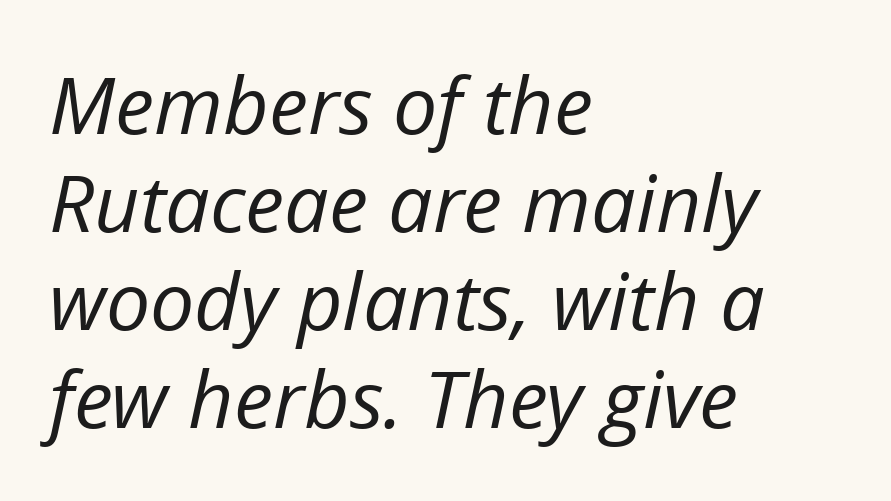
{"italic": "yes", "lean": "right", "slant_degrees": 12, "bold": "no", "weight": "regular", "width": "normal", "stroke_contrast": "low", "x_height": "medium", "monospaced": "no", "underline": "no", "align": "left", "line_spacing_ratio": 1.24, "letter_spacing": "normal", "letter_spacing_em": 0.0, "glyph_px": 79}
